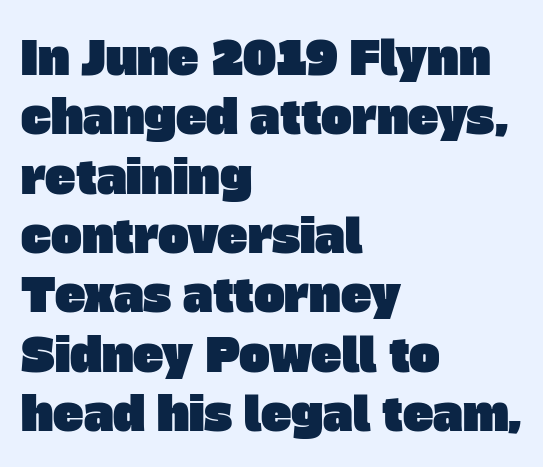
Q: Is the typeface a serif or a sans-serif typeface? A: Sans-serif.
Q: Is the text underlined? A: No.
Q: How is the paragraph aligned? A: Left-aligned.
Q: Is the spacing between letters normal or unusually wide? A: Normal.
Q: Is the spacing between lines tight, normal or loose? A: Normal.
Q: Width (condensed, normal, or wide)? A: Normal.
Q: Stroke contrast? A: Low.
Q: x-height? A: Large.
Q: Monospaced? A: No.
